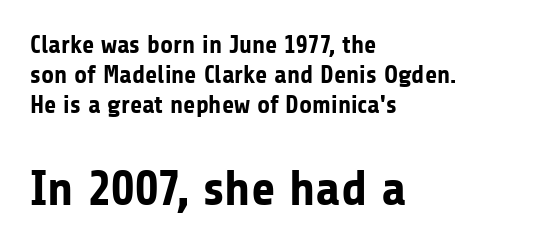
Leftover space on each line is placed entirely after the last word. The following chunk of copy outweighs the initial chunk in type size. Clear beneath every line of the passage. How heavy is the stroke? Heavy — this is a bold. Classification — sans serif.
